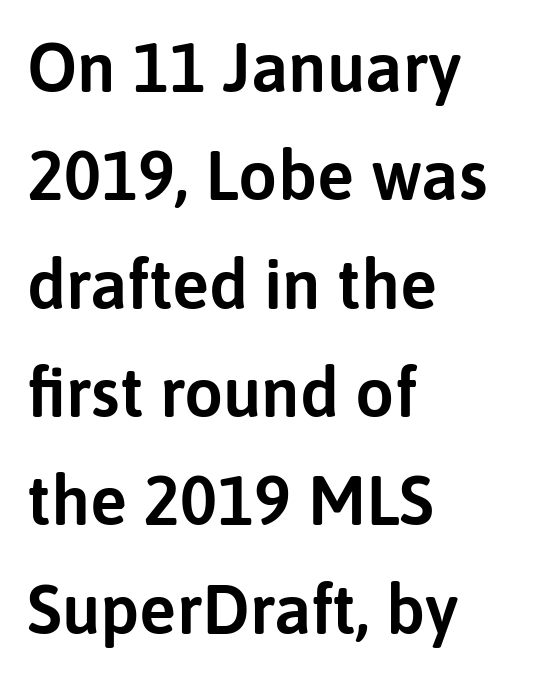
The image shows 69 px sans-serif type, upright; set left-aligned, normal line spacing (1.57x), normal letter spacing, not underlined; low stroke contrast and a medium x-height.
